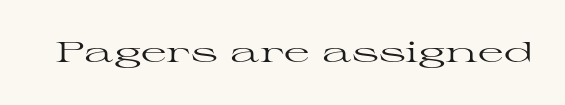
{"serif": "yes", "italic": "no", "bold": "no", "weight": "regular", "width": "wide", "stroke_contrast": "high", "x_height": "medium", "monospaced": "no", "underline": "no", "letter_spacing": "normal", "letter_spacing_em": 0.0, "glyph_px": 28}
